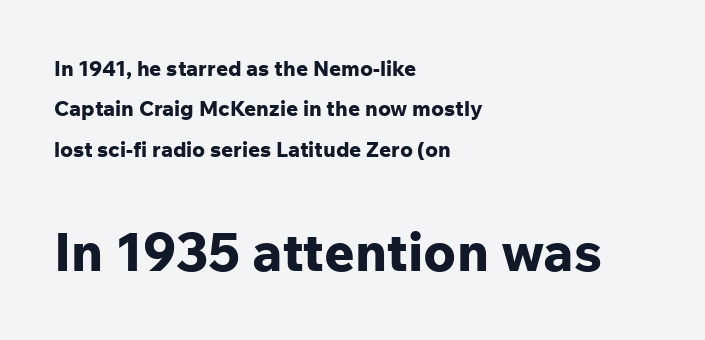
{"serif": "no", "italic": "no", "bold": "yes", "weight": "bold", "width": "normal", "stroke_contrast": "low", "x_height": "medium", "monospaced": "no", "underline": "no", "align": "left", "line_spacing": "loose", "line_spacing_ratio": 1.92, "letter_spacing": "normal", "letter_spacing_em": 0.0, "larger_block": "second", "size_ratio": 2.52, "glyph_px": 53}
